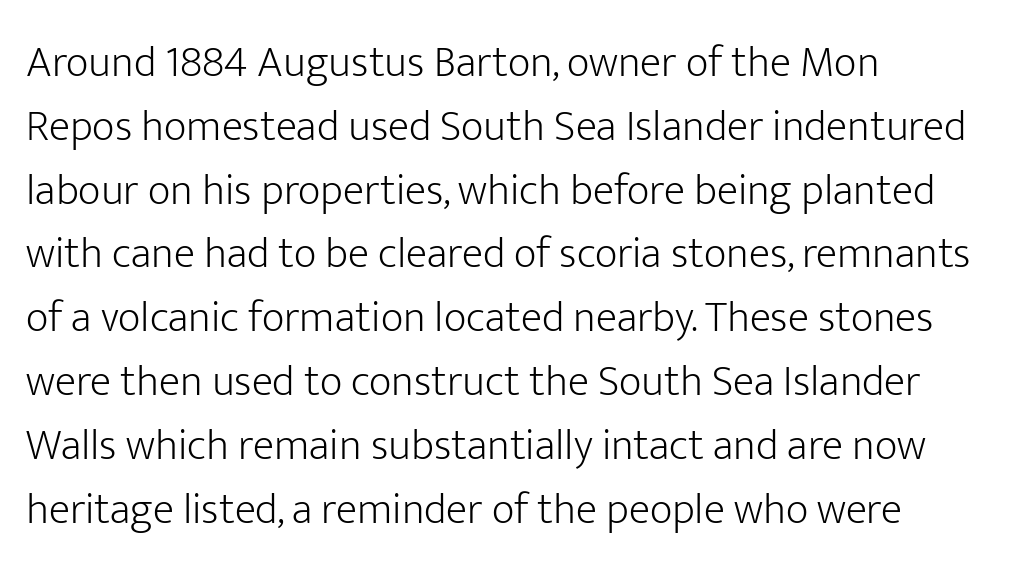
The image shows 44 px light sans-serif type, upright; set left-aligned, normal line spacing (1.45x), normal letter spacing, not underlined; low stroke contrast and a medium x-height.
